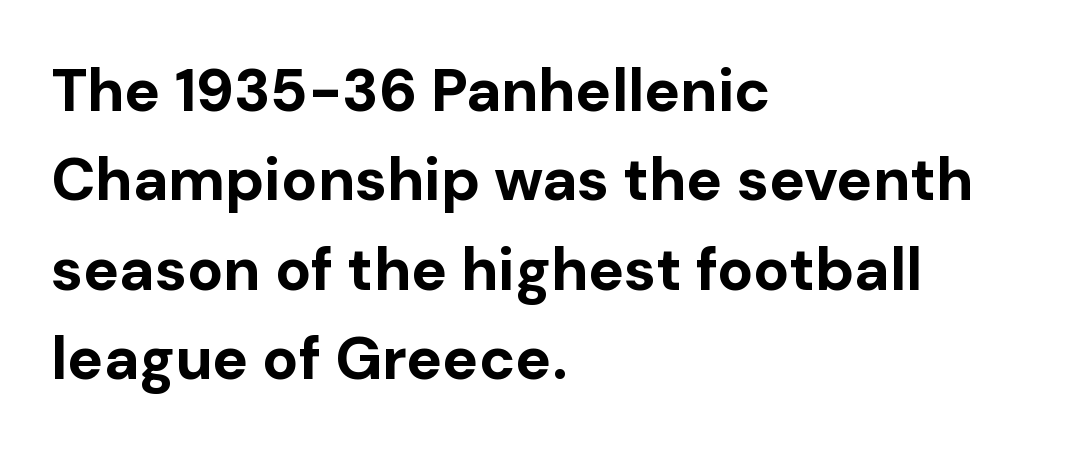
{"serif": "no", "italic": "no", "bold": "yes", "weight": "bold", "width": "normal", "stroke_contrast": "low", "x_height": "medium", "monospaced": "no", "underline": "no", "align": "left", "line_spacing": "normal", "line_spacing_ratio": 1.49, "letter_spacing": "normal", "letter_spacing_em": 0.0, "glyph_px": 60}
